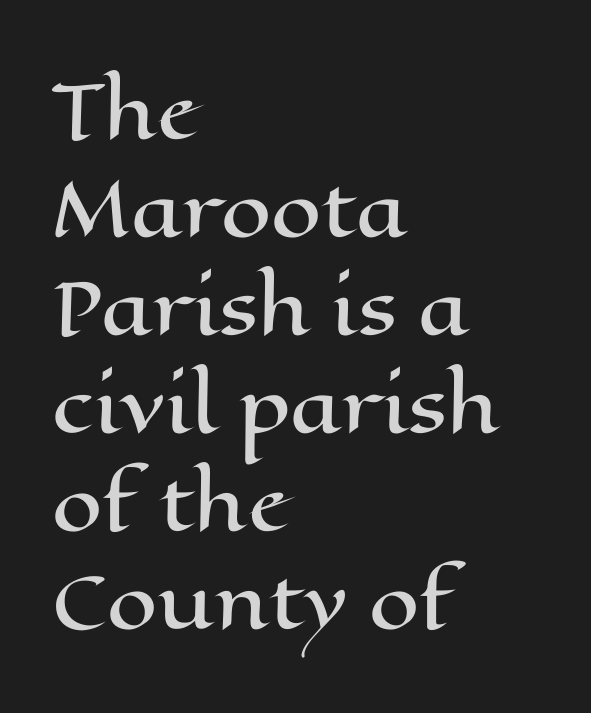
A typesetter would call this proportional, since set widths differ per character. These lines are set flush left with a ragged right edge. The rows are spaced the way most documents space them. Italic? Not at all — the glyphs are vertical. Anything drawn beneath the words? Only blank space.
